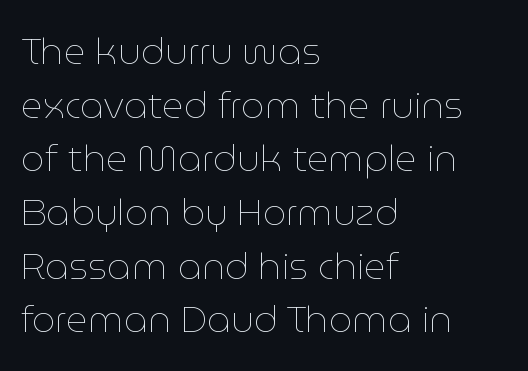
You could not count columns in this text — the font is proportionally spaced. Decoration check: the copy has no underline. This rendering uses left alignment, leaving the right contour irregular. Stems and bowls with no extra thickness — not bold. How would I describe the line gaps? Plain and ordinary.
